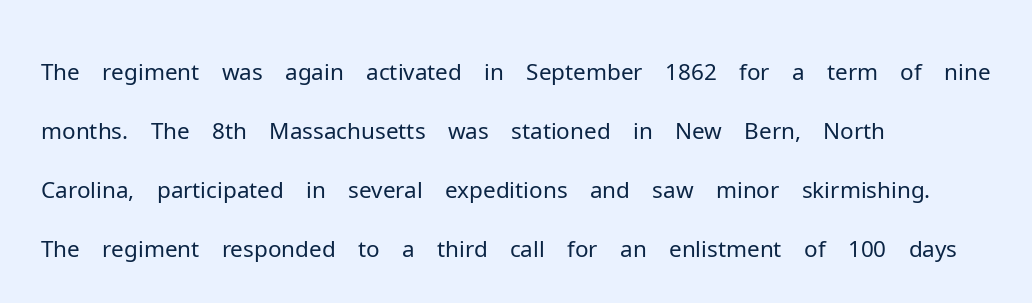
Words float on clear page, feet unadorned. This sample is left-justified, so line endings fall wherever the words run out. Stems here are at most as thick as an everyday book face. Here the designer chose a conventional face with non-uniform glyph widths. These lines keep a tight, regular rhythm from letter to letter.
